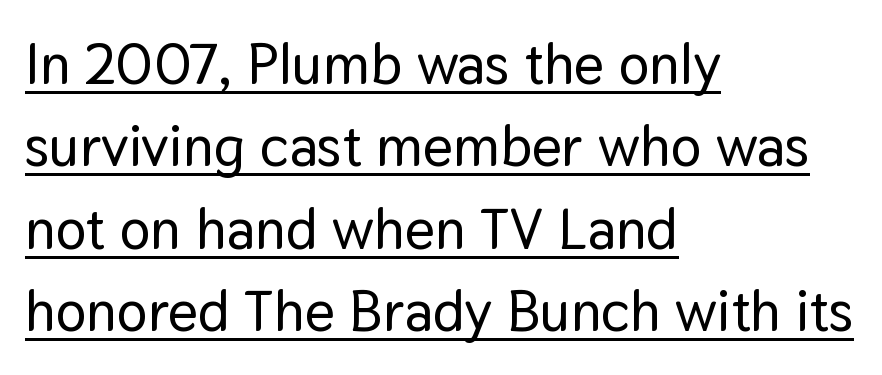
The image shows 58 px sans-serif type, upright; set left-aligned, normal line spacing (1.42x), normal letter spacing, underlined; low stroke contrast and a medium x-height.
